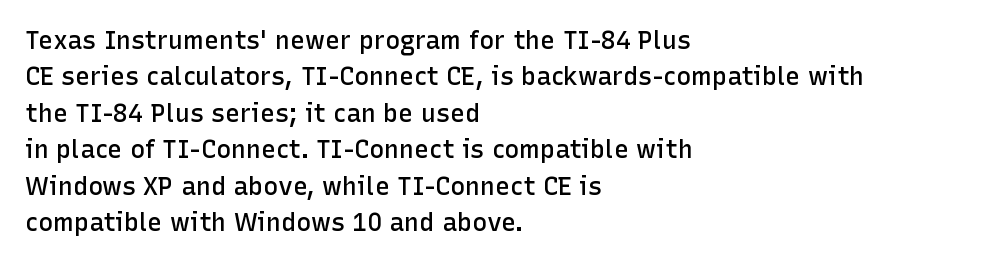
Q: Is the text bold? A: Semi-bold.
Q: Is the text italic (slanted)? A: No, it is upright.
Q: Is the text underlined? A: No.
Q: How is the paragraph aligned? A: Left-aligned.
Q: Is the spacing between letters normal or unusually wide? A: Normal.
Q: Is the spacing between lines tight, normal or loose? A: Normal.
